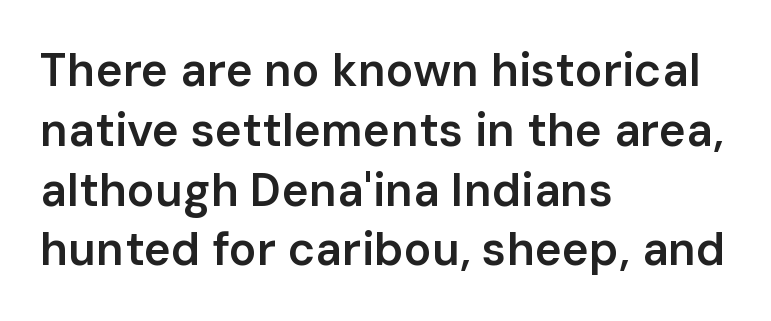
{"serif": "no", "italic": "no", "bold": "semi", "weight": "semibold", "width": "normal", "stroke_contrast": "low", "x_height": "medium", "monospaced": "no", "underline": "no", "align": "left", "line_spacing": "normal", "line_spacing_ratio": 1.3, "letter_spacing": "normal", "letter_spacing_em": 0.0, "glyph_px": 46}
